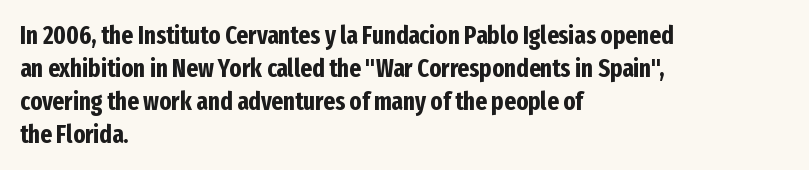
A full-strength bold gives these letters their thick strokes. The gaps between neighbouring characters are ordinary and unremarkable. The lines sit at an ordinary, default distance from one another. Descender tails drop into unmarked territory.
